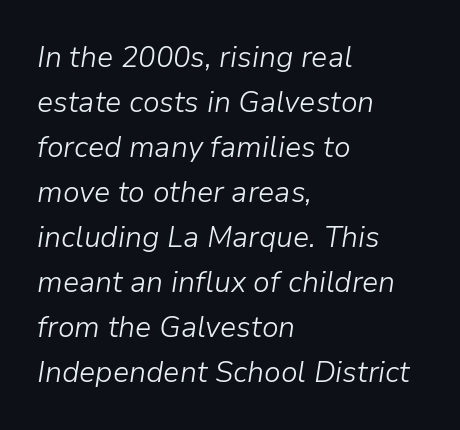
The image shows 29 px light type, italic (leaning right); set left-aligned, normal line spacing (1.55x), normal letter spacing, not underlined; low stroke contrast and a medium x-height.
